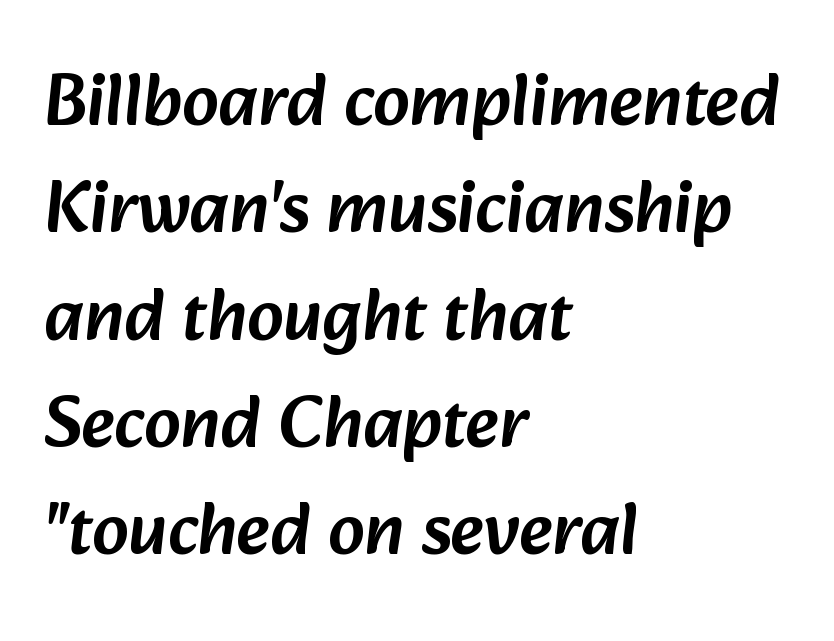
Q: Is the typeface a serif or a sans-serif typeface? A: Sans-serif.
Q: Is the text underlined? A: No.
Q: How is the paragraph aligned? A: Left-aligned.
Q: Is the spacing between letters normal or unusually wide? A: Normal.
Q: Is the spacing between lines tight, normal or loose? A: Normal.
Q: Width (condensed, normal, or wide)? A: Normal.
Q: Stroke contrast? A: Low.
Q: x-height? A: Medium.
Q: Monospaced? A: No.
